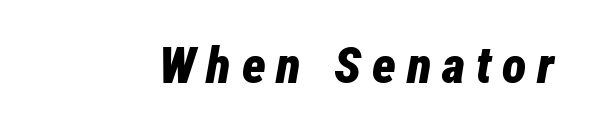
{"italic": "yes", "lean": "right", "slant_degrees": 12, "bold": "yes", "weight": "bold", "width": "condensed", "stroke_contrast": "low", "x_height": "medium", "monospaced": "no", "underline": "no", "letter_spacing": "wide", "letter_spacing_em": 0.21, "glyph_px": 51}
